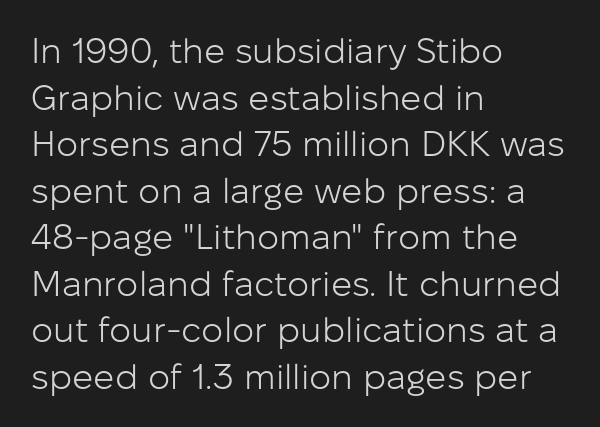
Q: Is the text bold? A: No.
Q: Is the text italic (slanted)? A: No, it is upright.
Q: Is the typeface a serif or a sans-serif typeface? A: Sans-serif.
Q: Is the text underlined? A: No.
Q: How is the paragraph aligned? A: Left-aligned.
Q: Is the spacing between letters normal or unusually wide? A: Normal.
Q: Is the spacing between lines tight, normal or loose? A: Normal.
Q: Width (condensed, normal, or wide)? A: Normal.
Q: Stroke contrast? A: Low.
Q: x-height? A: Medium.
Q: Monospaced? A: No.
